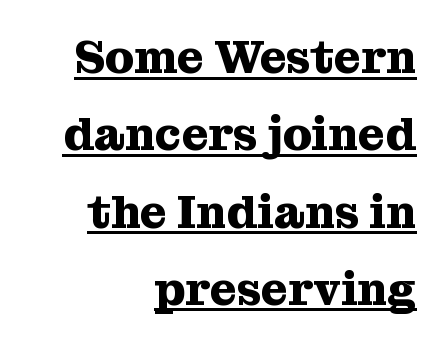
The image shows 46 px heavy serif type, upright; set right-aligned, normal line spacing (1.68x), normal letter spacing, underlined; medium stroke contrast and a medium x-height.
